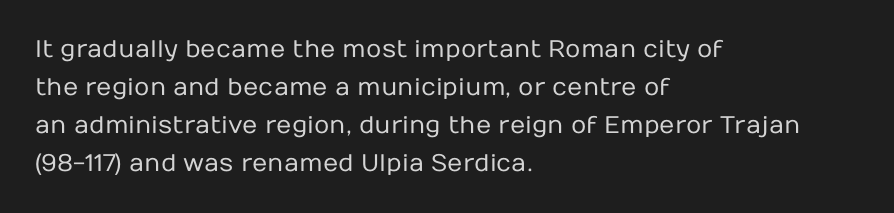
Q: Is the text bold? A: No.
Q: Is the text italic (slanted)? A: No, it is upright.
Q: Is the text underlined? A: No.
Q: How is the paragraph aligned? A: Left-aligned.
Q: Is the spacing between letters normal or unusually wide? A: Normal.
Q: Is the spacing between lines tight, normal or loose? A: Normal.
